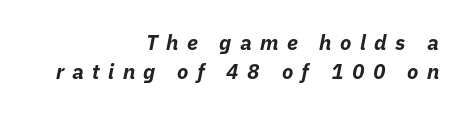
Someone cranked the tracking dial way up on this one. Does the leading feel generous? No, just average. Reading down the block, your eye finds every line finishing at a fixed right position. The strokes are fattened all the way to bold. The zone under the glyphs is completely vacant. Every character sits at an angle, as italics do.
